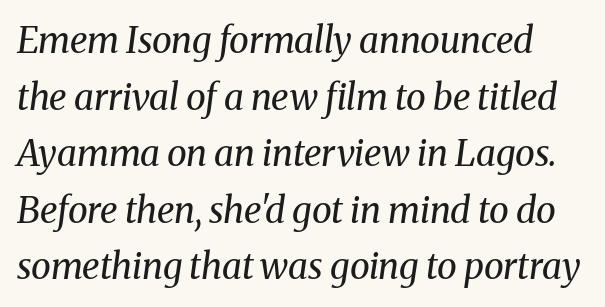
The letters sit at their default tracking, neither squeezed nor spread. No word sits above an underline. These lines are rendered in a variable-pitch font. Quick note: italic. You can tell from the footed stems that serif type was used.
